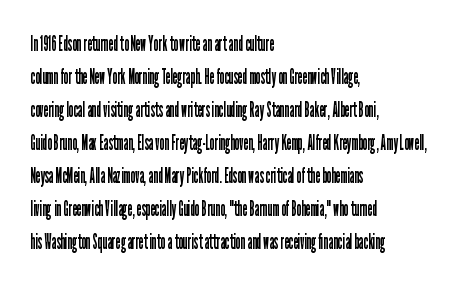
Q: Is the text bold? A: No.
Q: Is the text italic (slanted)? A: No, it is upright.
Q: Is the text underlined? A: No.
Q: How is the paragraph aligned? A: Left-aligned.
Q: Is the spacing between letters normal or unusually wide? A: Normal.
Q: Is the spacing between lines tight, normal or loose? A: Normal.
